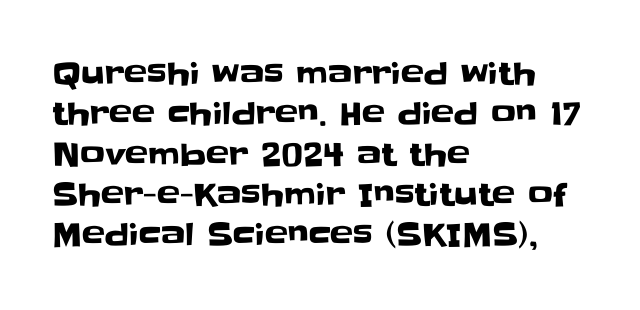
Ordinary non-slanted type is in use. Proportional: the letters do not fall into vertical columns. Left-aligned paragraph, ragged on the right. Regarding leading, the lines here are spaced in the standard way.
